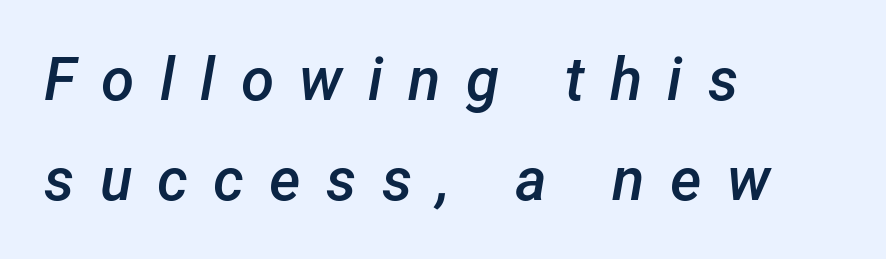
The strokes are fattened partway — semibold, not bold. Underline: absent. Tall strokes in this sample are angled rather than plumb. The face used here is proportionally spaced, like ordinary book or web type.
